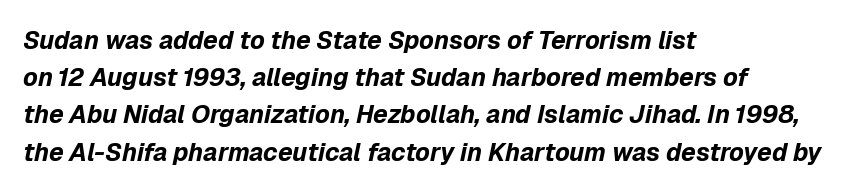
Beneath every word, the page is bare. Each word holds together tightly as a unit, with standard inter-letter gaps. The lettering tilts uniformly, giving the passage an italic look. Each line starts at the same left margin while the right side varies.
